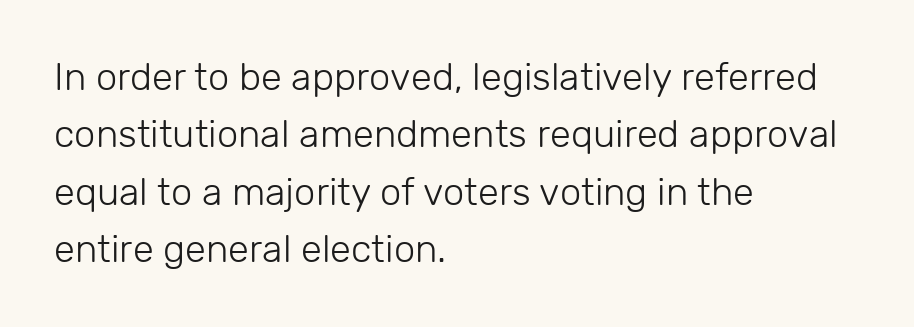
{"serif": "no", "italic": "no", "bold": "no", "weight": "light", "width": "normal", "stroke_contrast": "low", "x_height": "medium", "monospaced": "no", "underline": "no", "align": "left", "line_spacing": "normal", "line_spacing_ratio": 1.51, "letter_spacing": "normal", "letter_spacing_em": 0.0, "glyph_px": 38}
